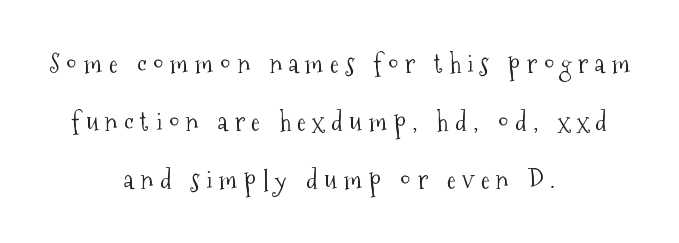
The image shows 26 px text type, upright; set centered, loose line spacing (2.23x), unusually wide letter spacing (+0.26 em), not underlined.
